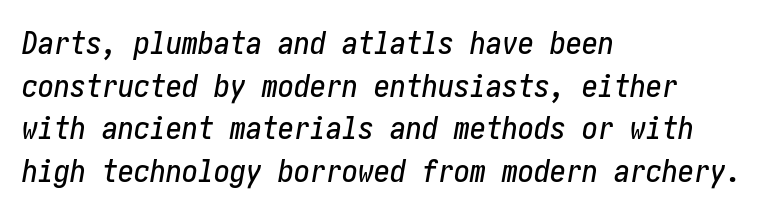
The image shows 32 px condensed type, italic (leaning right); set left-aligned, normal line spacing (1.33x), normal letter spacing, not underlined; low stroke contrast and a medium x-height.
